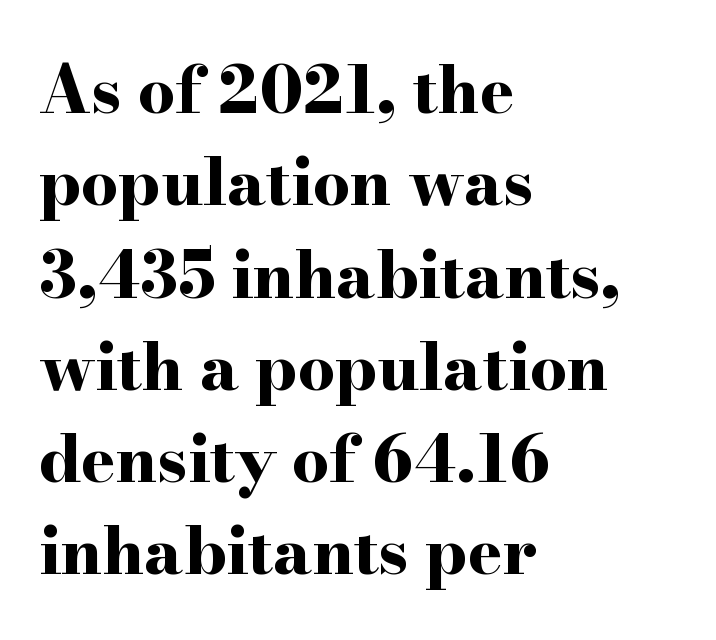
The image shows 65 px bold, wide serif type, upright; set left-aligned, normal line spacing (1.42x), normal letter spacing, not underlined; high stroke contrast and a small x-height.
